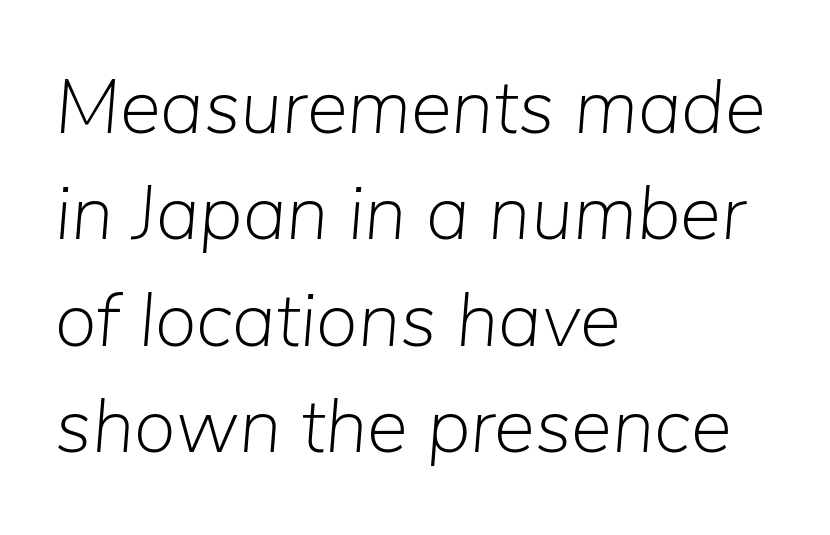
The image shows 77 px light type, italic (leaning right); set left-aligned, normal line spacing (1.38x), normal letter spacing, not underlined; low stroke contrast and a medium x-height.
